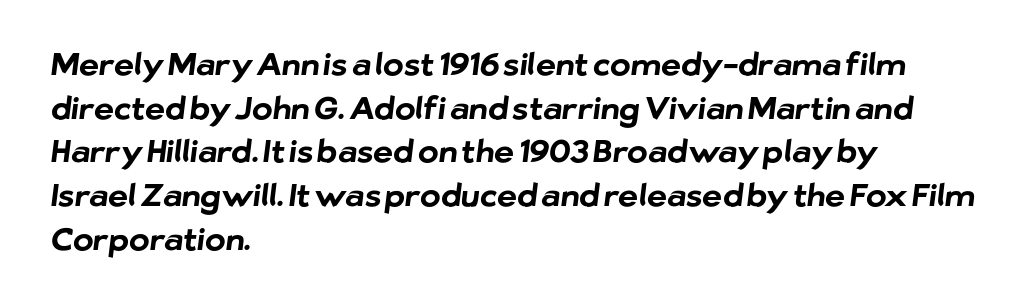
The image shows 31 px bold sans-serif type; set left-aligned, normal line spacing (1.41x), normal letter spacing, not underlined; low stroke contrast and a medium x-height.
